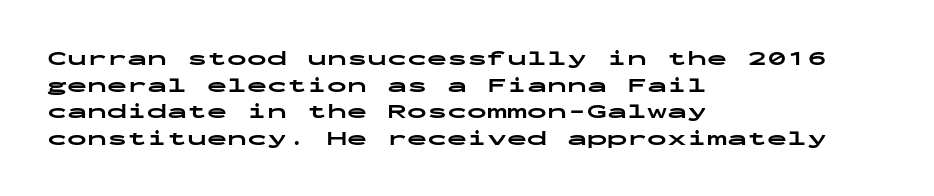
Q: Is the text bold? A: Yes.
Q: Is the text italic (slanted)? A: No, it is upright.
Q: Is the text underlined? A: No.
Q: How is the paragraph aligned? A: Left-aligned.
Q: Is the spacing between letters normal or unusually wide? A: Normal.
Q: Is the spacing between lines tight, normal or loose? A: Normal.
